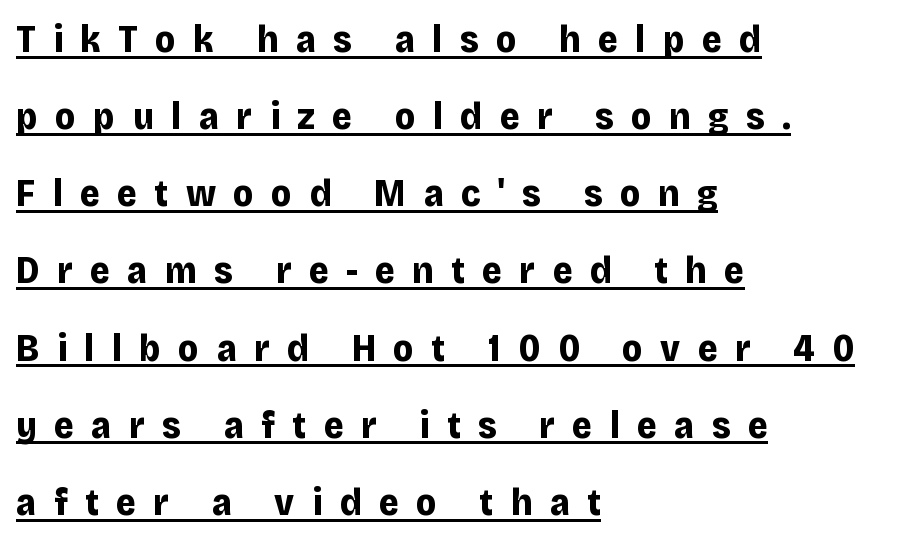
{"serif": "no", "italic": "no", "bold": "yes", "weight": "bold", "width": "normal", "stroke_contrast": "low", "x_height": "large", "monospaced": "no", "underline": "yes", "align": "left", "line_spacing": "loose", "line_spacing_ratio": 2.03, "letter_spacing": "wide", "letter_spacing_em": 0.46, "glyph_px": 38}
